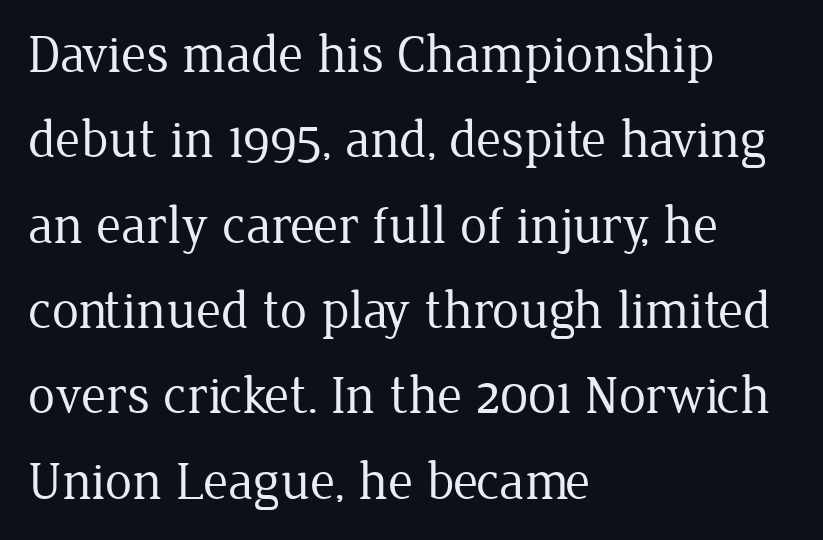
{"serif": "yes", "italic": "no", "bold": "no", "weight": "regular", "width": "normal", "stroke_contrast": "low", "x_height": "medium", "monospaced": "no", "underline": "no", "align": "left", "line_spacing": "normal", "line_spacing_ratio": 1.58, "letter_spacing": "normal", "letter_spacing_em": 0.0, "glyph_px": 54}
